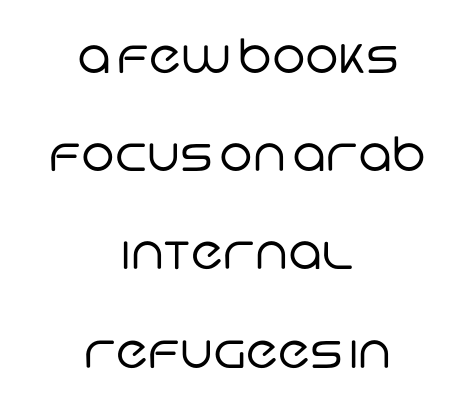
Q: Is the text bold? A: No.
Q: Is the typeface a serif or a sans-serif typeface? A: Sans-serif.
Q: Is the text underlined? A: No.
Q: How is the paragraph aligned? A: Centered.
Q: Is the spacing between letters normal or unusually wide? A: Normal.
Q: Is the spacing between lines tight, normal or loose? A: Loose.
Q: Width (condensed, normal, or wide)? A: Normal.
Q: Stroke contrast? A: Low.
Q: x-height? A: Large.
Q: Monospaced? A: No.
